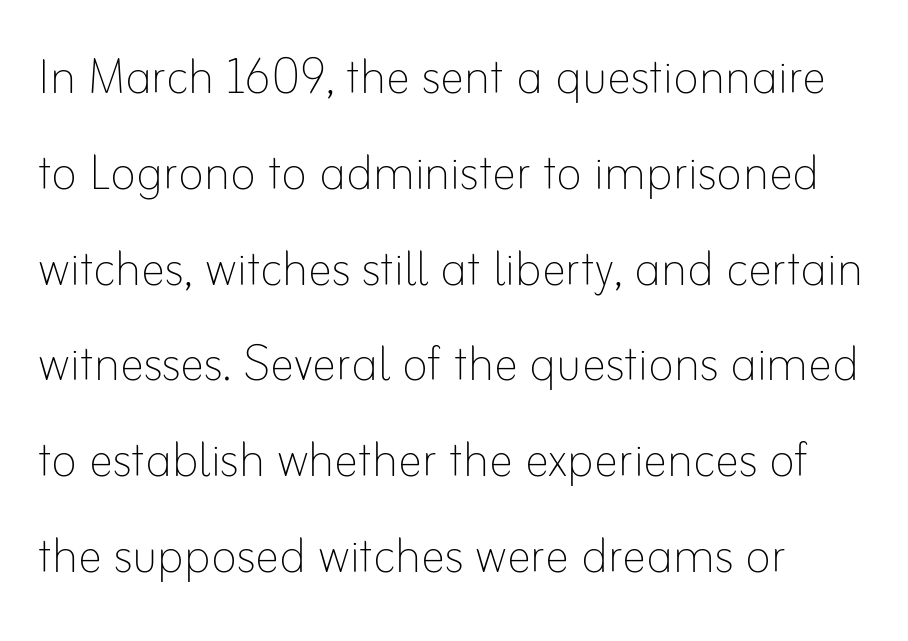
{"italic": "no", "bold": "no", "weight": "thin", "width": "normal", "stroke_contrast": "low", "x_height": "small", "monospaced": "no", "underline": "no", "align": "left", "line_spacing": "normal", "line_spacing_ratio": 1.57, "letter_spacing": "normal", "letter_spacing_em": 0.0, "glyph_px": 61}
